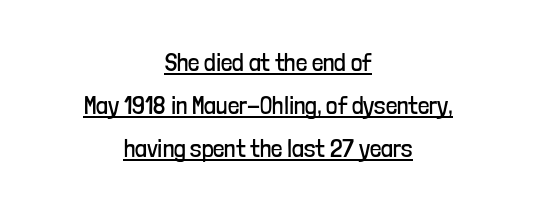
{"italic": "no", "bold": "no", "underline": "yes", "align": "center", "line_spacing_ratio": 1.72, "letter_spacing": "normal", "letter_spacing_em": 0.0, "glyph_px": 25}
